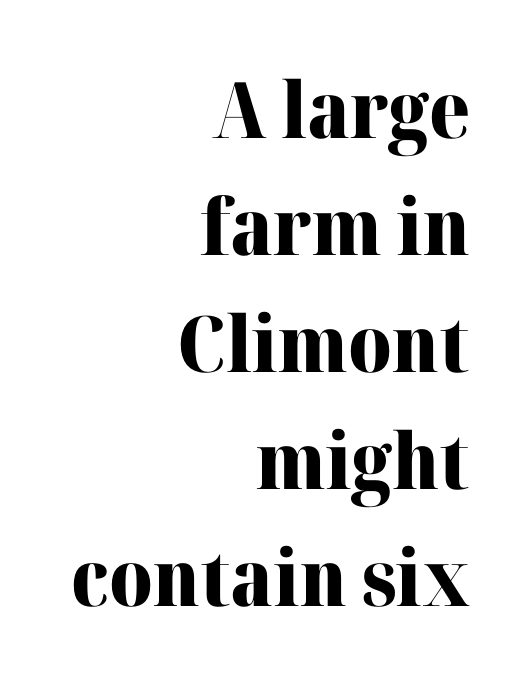
Nope, not italic — everything's standing straight. Each letter keeps its own natural width here, so spacing adapts to shape. Does the copy run flush right? Yes — the right margin is perfectly even. Compared with typical body copy, the letter spacing here is the same. The string is rendered with underlining switched off. You can tell from the footed stems that serif type was used.
